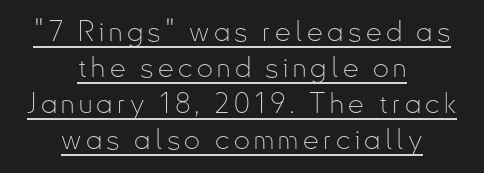
Q: Is the text bold? A: No.
Q: Is the text italic (slanted)? A: No, it is upright.
Q: Is the typeface a serif or a sans-serif typeface? A: Sans-serif.
Q: Is the text underlined? A: Yes.
Q: How is the paragraph aligned? A: Centered.
Q: Is the spacing between lines tight, normal or loose? A: Normal.
Q: Width (condensed, normal, or wide)? A: Condensed.
Q: Stroke contrast? A: Low.
Q: x-height? A: Small.
Q: Monospaced? A: No.
